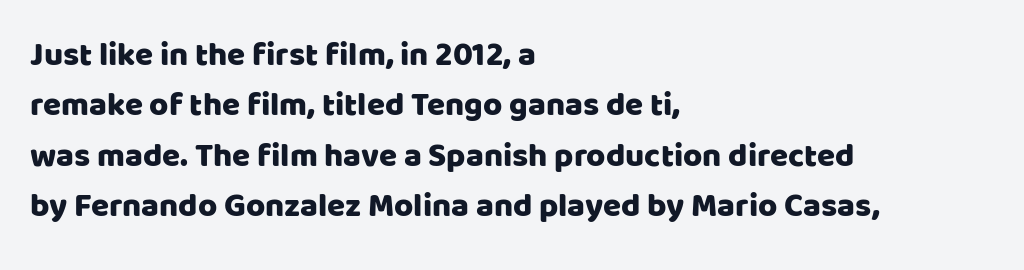
{"serif": "no", "italic": "no", "width": "normal", "stroke_contrast": "low", "x_height": "large", "monospaced": "no", "underline": "no", "align": "left", "line_spacing": "normal", "line_spacing_ratio": 1.53, "letter_spacing": "normal", "letter_spacing_em": 0.0, "glyph_px": 33}
